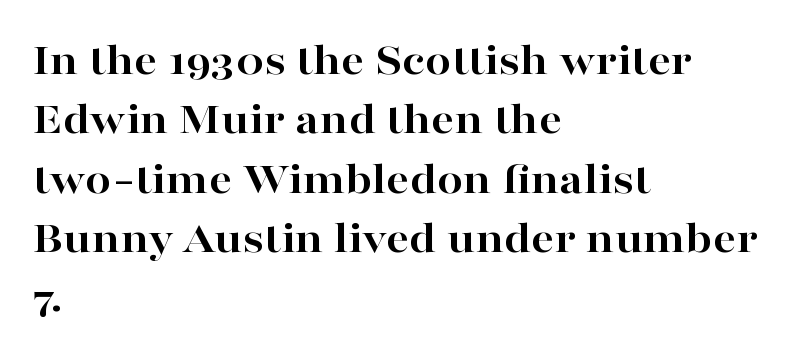
{"serif": "yes", "italic": "no", "bold": "yes", "weight": "bold", "width": "wide", "stroke_contrast": "high", "x_height": "medium", "monospaced": "no", "underline": "no", "align": "left", "line_spacing": "normal", "line_spacing_ratio": 1.29, "letter_spacing": "normal", "letter_spacing_em": 0.0, "glyph_px": 46}
